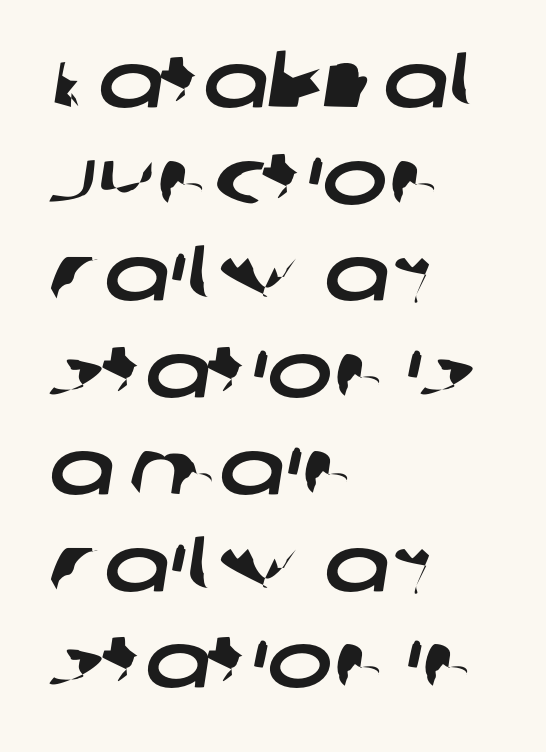
Q: Is the typeface a serif or a sans-serif typeface? A: Sans-serif.
Q: Is the text underlined? A: No.
Q: How is the paragraph aligned? A: Left-aligned.
Q: Is the spacing between letters normal or unusually wide? A: Normal.
Q: Width (condensed, normal, or wide)? A: Wide.
Q: Stroke contrast? A: Low.
Q: x-height? A: Large.
Q: Monospaced? A: No.
